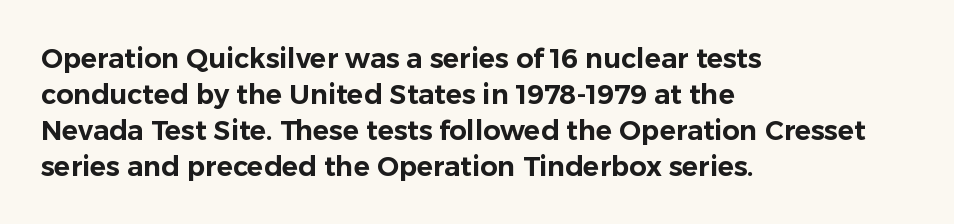
The image shows 27 px text type, upright; set left-aligned, normal line spacing (1.33x), normal letter spacing, not underlined.
